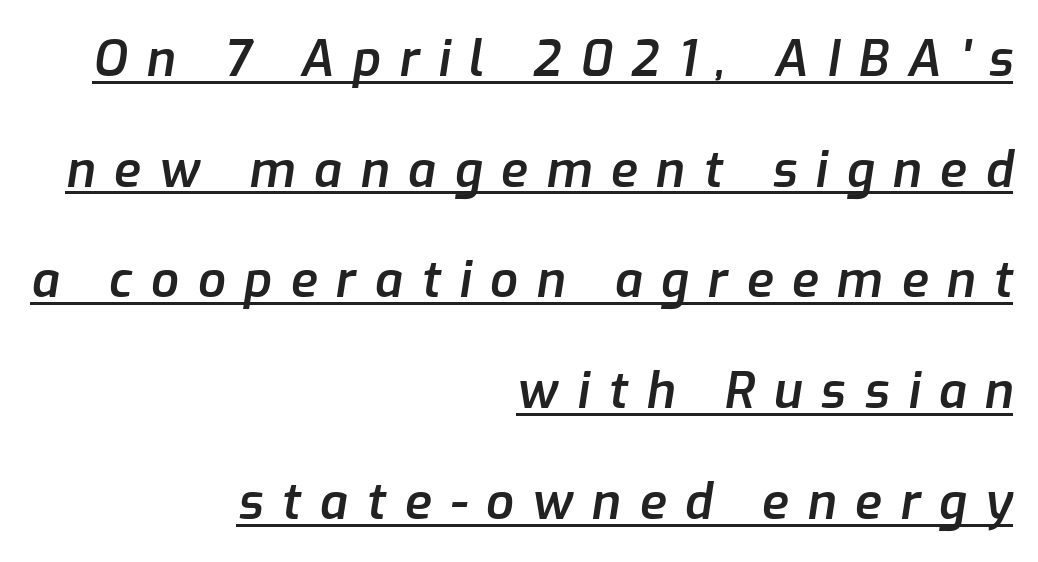
Firm but not heavy-handed strokes: this text is semibold. Is this a fixed-width face? No — the glyphs have proportional, varying widths. Glyph-to-glyph distance is far greater than everyday printed text. In designer terms, the underline attribute is active on this setting.
